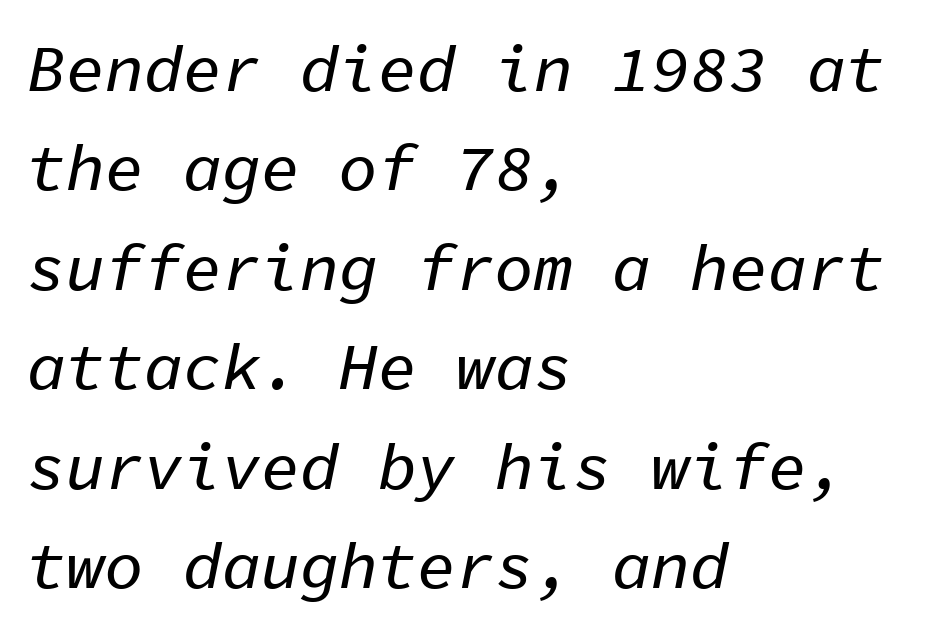
Visually the block forms a straight wall on the left and a jagged coastline on the right. Observe the ordinary spacing: letters are neighbours, not strangers. Line spacing here is normal. Quick note: italic. Fixed-width glyphs throughout — classic coding-font behaviour.
